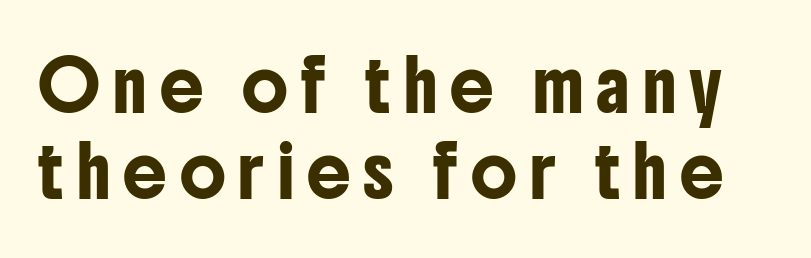
{"serif": "no", "italic": "no", "width": "condensed", "stroke_contrast": "low", "x_height": "medium", "monospaced": "no", "underline": "no", "line_spacing_ratio": 1.76, "letter_spacing": "wide", "letter_spacing_em": 0.27, "glyph_px": 49}
